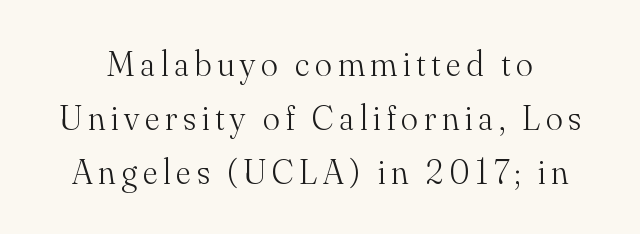
The image shows 35 px light serif type, upright; set normal line spacing (1.54x), not underlined; medium stroke contrast and a small x-height.
